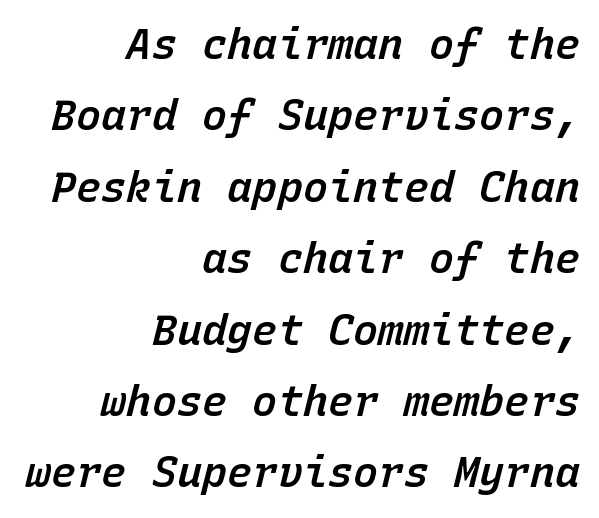
{"italic": "yes", "lean": "right", "slant_degrees": 15, "bold": "semi", "weight": "semibold", "width": "normal", "stroke_contrast": "low", "x_height": "medium", "monospaced": "yes", "underline": "no", "align": "right", "line_spacing": "normal", "line_spacing_ratio": 1.7, "letter_spacing": "normal", "letter_spacing_em": 0.0, "glyph_px": 42}
